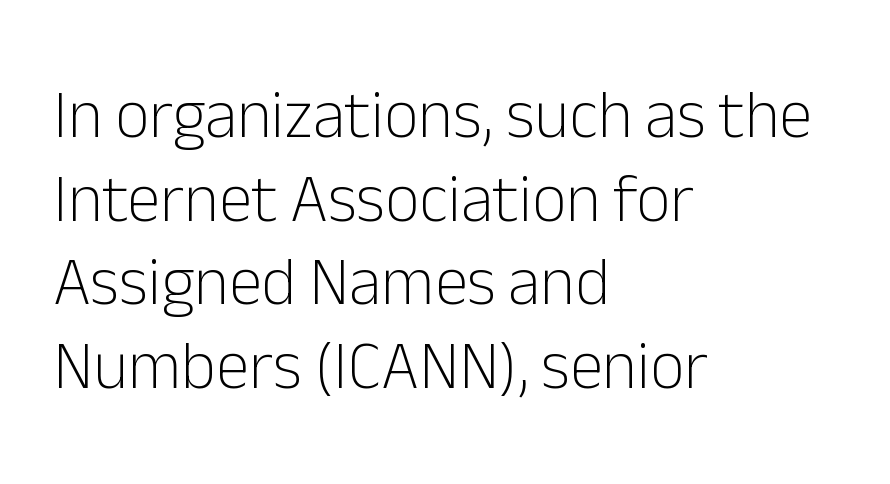
{"serif": "no", "italic": "no", "bold": "no", "weight": "light", "width": "normal", "stroke_contrast": "low", "x_height": "medium", "monospaced": "no", "underline": "no", "align": "left", "line_spacing": "normal", "line_spacing_ratio": 1.25, "letter_spacing": "normal", "letter_spacing_em": 0.0, "glyph_px": 67}
